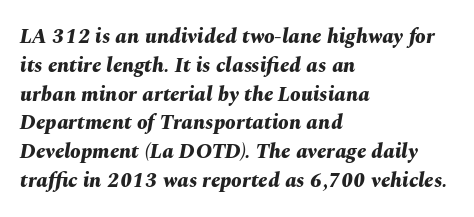
{"italic": "yes", "lean": "right", "slant_degrees": 10, "bold": "yes", "underline": "no", "align": "left", "line_spacing": "normal", "line_spacing_ratio": 1.37, "letter_spacing": "normal", "letter_spacing_em": 0.0, "glyph_px": 21}
